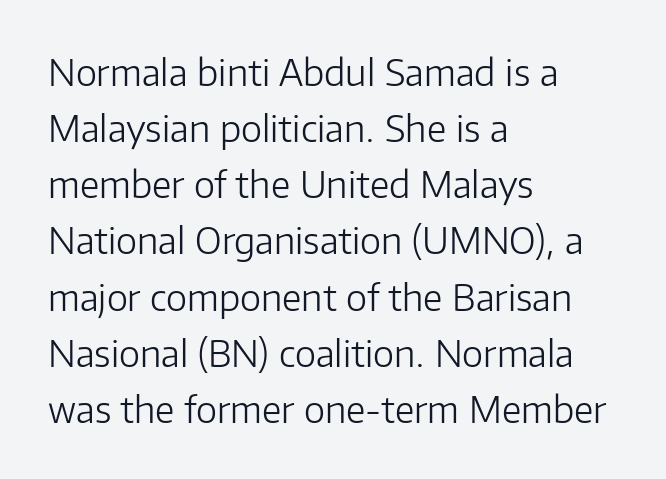
The image shows 36 px light sans-serif type, upright; set left-aligned, normal line spacing (1.56x), normal letter spacing, not underlined; low stroke contrast and a medium x-height.
